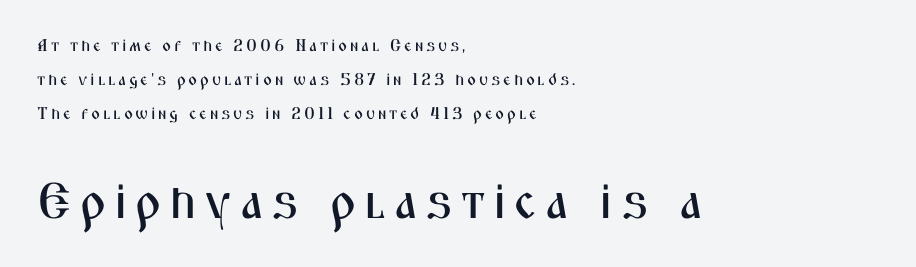
{"serif": "no", "italic": "no", "width": "condensed", "stroke_contrast": "medium", "x_height": "medium", "monospaced": "no", "underline": "no", "align": "left", "line_spacing": "loose", "line_spacing_ratio": 1.99, "larger_block": "second", "size_ratio": 2.94, "glyph_px": 50}
